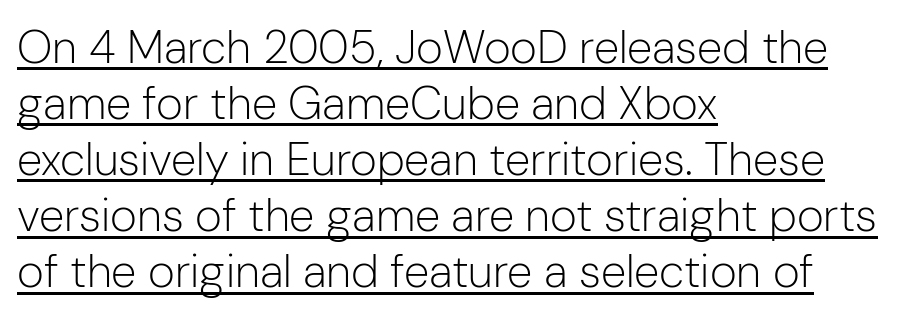
Q: Is the text bold? A: No.
Q: Is the text italic (slanted)? A: No, it is upright.
Q: Is the typeface a serif or a sans-serif typeface? A: Sans-serif.
Q: Is the text underlined? A: Yes.
Q: How is the paragraph aligned? A: Left-aligned.
Q: Is the spacing between letters normal or unusually wide? A: Normal.
Q: Width (condensed, normal, or wide)? A: Normal.
Q: Stroke contrast? A: Low.
Q: x-height? A: Medium.
Q: Monospaced? A: No.
